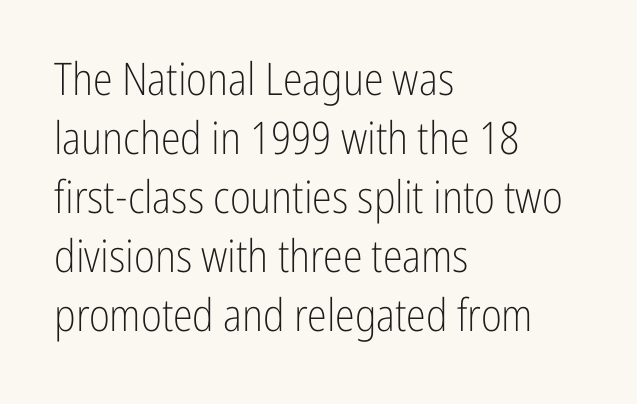
Q: Is the text bold? A: No.
Q: Is the text italic (slanted)? A: No, it is upright.
Q: Is the typeface a serif or a sans-serif typeface? A: Sans-serif.
Q: Is the text underlined? A: No.
Q: How is the paragraph aligned? A: Left-aligned.
Q: Is the spacing between letters normal or unusually wide? A: Normal.
Q: Is the spacing between lines tight, normal or loose? A: Normal.
Q: Width (condensed, normal, or wide)? A: Condensed.
Q: Stroke contrast? A: Low.
Q: x-height? A: Medium.
Q: Monospaced? A: No.
